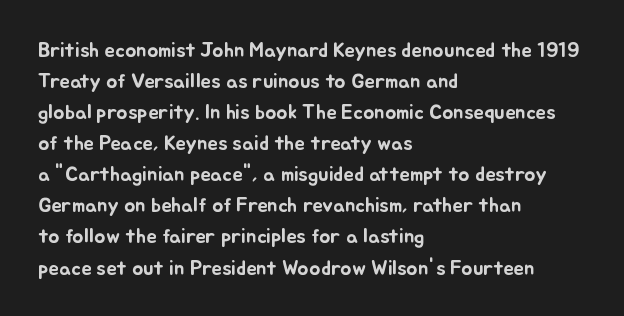
{"italic": "no", "underline": "no", "align": "left", "line_spacing": "normal", "line_spacing_ratio": 1.48, "letter_spacing": "normal", "letter_spacing_em": 0.0, "glyph_px": 21}
